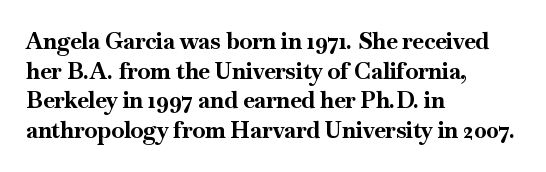
{"italic": "no", "bold": "yes", "underline": "no", "align": "left", "line_spacing": "normal", "line_spacing_ratio": 1.29, "letter_spacing": "normal", "letter_spacing_em": 0.0, "glyph_px": 23}
